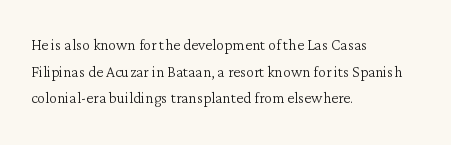
The image shows 20 px text type, upright; set left-aligned, normal line spacing (1.33x), normal letter spacing, not underlined.
